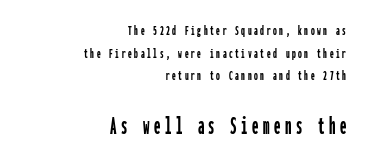
The image shows 26 px text type, upright; set right-aligned, normal line spacing (1.51x), not underlined; the second (bottom) block is 1.73x larger.
